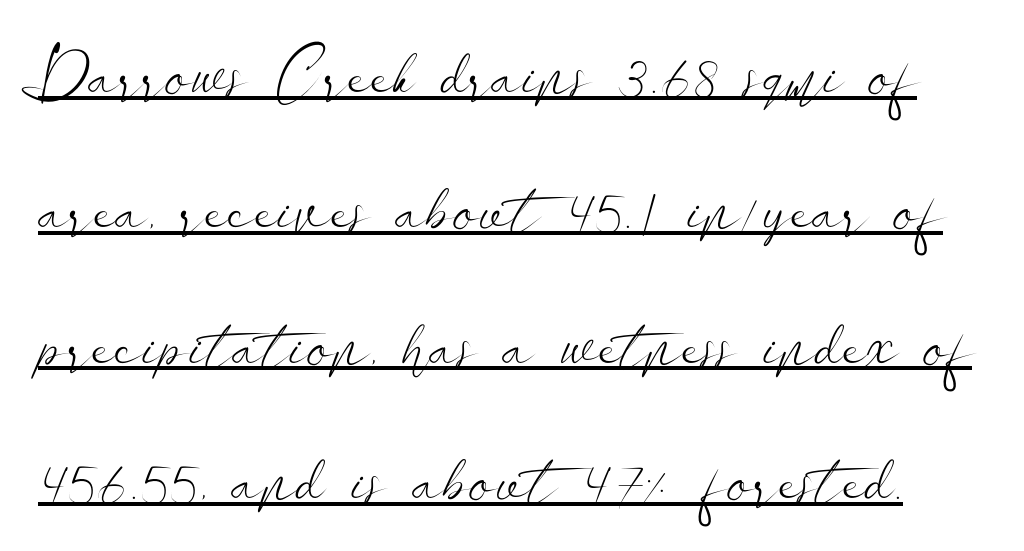
{"serif": "no", "bold": "no", "weight": "light", "width": "wide", "stroke_contrast": "low", "x_height": "small", "monospaced": "no", "underline": "yes", "line_spacing": "loose", "line_spacing_ratio": 2.02, "letter_spacing": "normal", "letter_spacing_em": 0.0, "glyph_px": 67}
